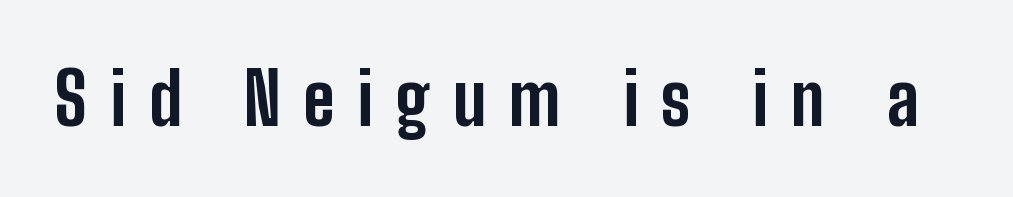
The image shows 72 px bold, condensed sans-serif type, upright; set unusually wide letter spacing (+0.32 em), not underlined; low stroke contrast and a medium x-height.
